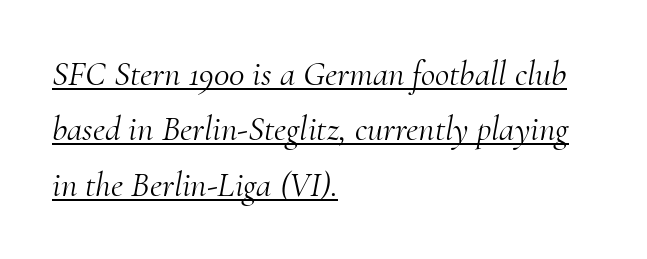
Q: Is the text bold? A: No.
Q: Is the text italic (slanted)? A: Yes, it leans right by about 10 degrees.
Q: Is the typeface a serif or a sans-serif typeface? A: Serif.
Q: Is the text underlined? A: Yes.
Q: How is the paragraph aligned? A: Left-aligned.
Q: Is the spacing between letters normal or unusually wide? A: Normal.
Q: Is the spacing between lines tight, normal or loose? A: Normal.
Q: Width (condensed, normal, or wide)? A: Normal.
Q: Stroke contrast? A: Medium.
Q: x-height? A: Small.
Q: Monospaced? A: No.
